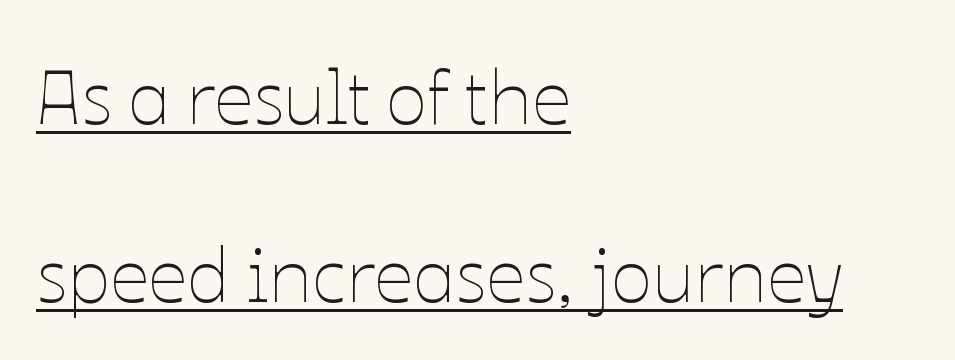
Q: Is the text bold? A: No.
Q: Is the text italic (slanted)? A: No, it is upright.
Q: Is the text underlined? A: Yes.
Q: How is the paragraph aligned? A: Left-aligned.
Q: Is the spacing between letters normal or unusually wide? A: Normal.
Q: Is the spacing between lines tight, normal or loose? A: Loose.
Q: Width (condensed, normal, or wide)? A: Normal.
Q: Stroke contrast? A: Low.
Q: x-height? A: Medium.
Q: Monospaced? A: No.
